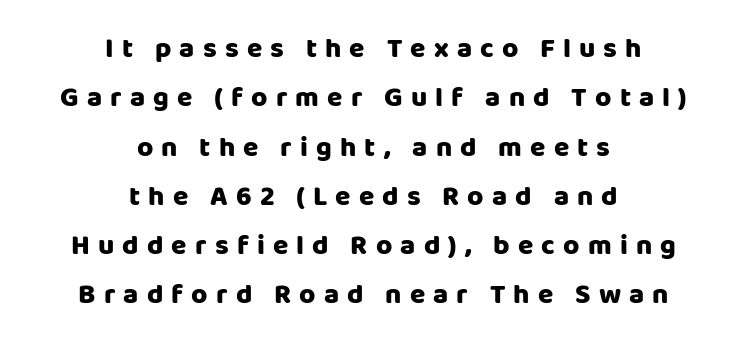
The image shows 28 px heavy sans-serif type, upright; set centered, line spacing 1.76x, unusually wide letter spacing (+0.29 em), not underlined; low stroke contrast and a large x-height.
